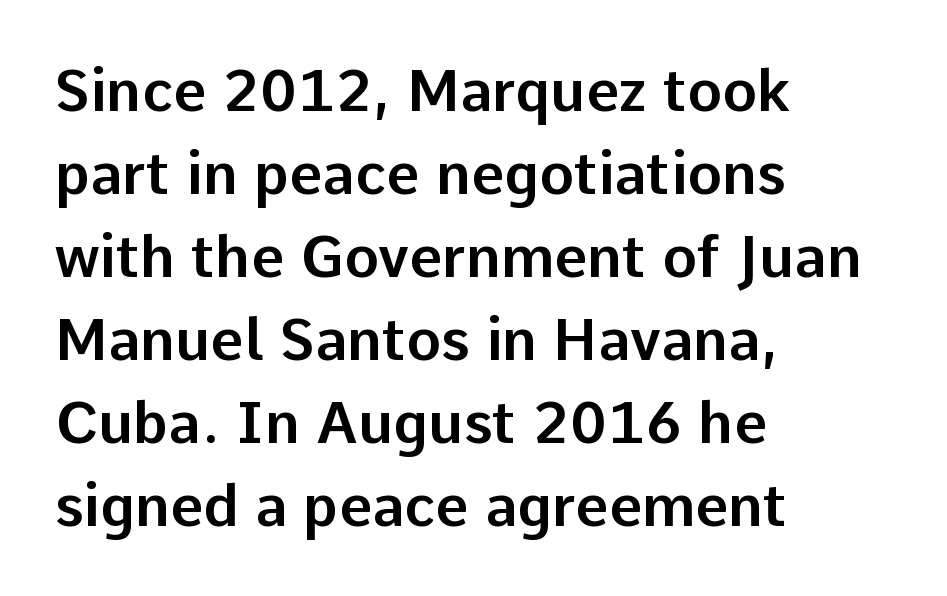
The image shows 58 px sans-serif type, upright; set left-aligned, normal line spacing (1.43x), normal letter spacing, not underlined; low stroke contrast and a medium x-height.
